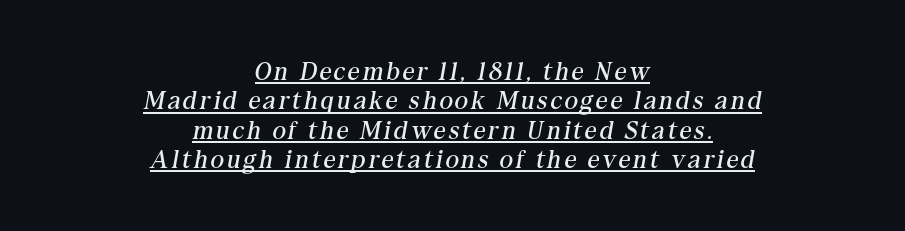
The image shows 26 px text type, italic (leaning right); set centered, tight line spacing (1.13x), underlined.
